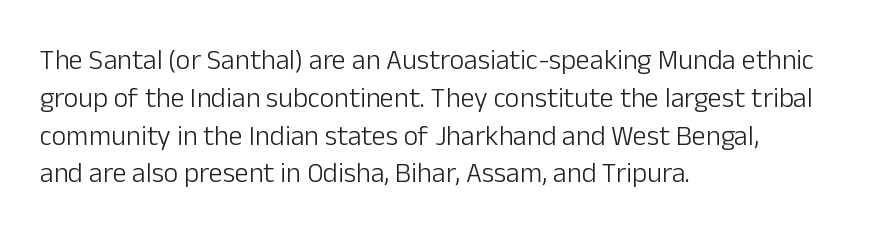
Q: Is the text bold? A: No.
Q: Is the text italic (slanted)? A: No, it is upright.
Q: Is the typeface a serif or a sans-serif typeface? A: Sans-serif.
Q: Is the text underlined? A: No.
Q: How is the paragraph aligned? A: Left-aligned.
Q: Is the spacing between letters normal or unusually wide? A: Normal.
Q: Is the spacing between lines tight, normal or loose? A: Normal.
Q: Width (condensed, normal, or wide)? A: Normal.
Q: Stroke contrast? A: Low.
Q: x-height? A: Medium.
Q: Monospaced? A: No.
